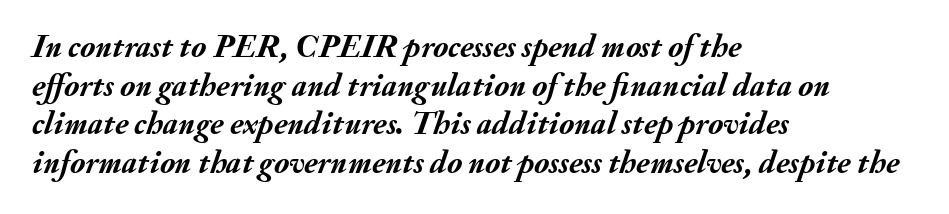
{"italic": "yes", "lean": "right", "slant_degrees": 20, "bold": "yes", "weight": "semibold", "width": "normal", "stroke_contrast": "medium", "x_height": "small", "monospaced": "no", "underline": "no", "align": "left", "line_spacing_ratio": 1.21, "letter_spacing": "normal", "letter_spacing_em": 0.0, "glyph_px": 32}
